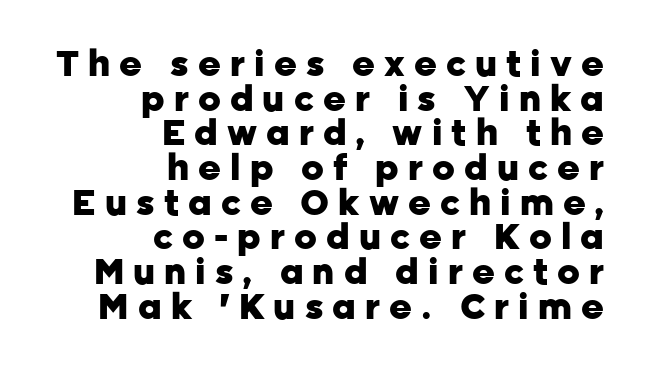
Q: Is the text bold? A: Yes.
Q: Is the text italic (slanted)? A: No, it is upright.
Q: Is the typeface a serif or a sans-serif typeface? A: Sans-serif.
Q: Is the text underlined? A: No.
Q: How is the paragraph aligned? A: Right-aligned.
Q: Is the spacing between letters normal or unusually wide? A: Unusually wide.
Q: Is the spacing between lines tight, normal or loose? A: Tight.
Q: Width (condensed, normal, or wide)? A: Normal.
Q: Stroke contrast? A: Low.
Q: x-height? A: Medium.
Q: Monospaced? A: No.
